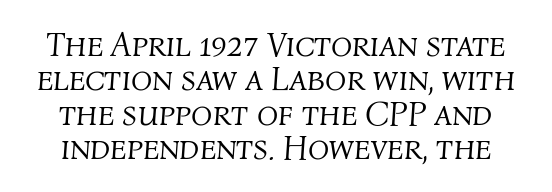
{"italic": "yes", "lean": "right", "slant_degrees": 4, "bold": "no", "weight": "light", "width": "normal", "stroke_contrast": "medium", "x_height": "medium", "monospaced": "no", "underline": "no", "line_spacing": "tight", "line_spacing_ratio": 0.98, "letter_spacing": "normal", "letter_spacing_em": 0.0, "glyph_px": 35}
